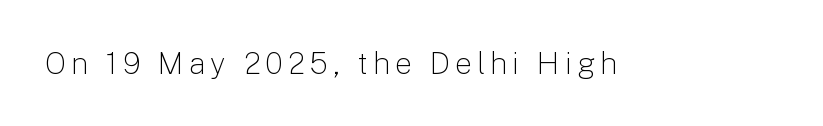
{"serif": "no", "italic": "no", "bold": "no", "weight": "light", "width": "normal", "stroke_contrast": "low", "x_height": "medium", "monospaced": "no", "underline": "no", "glyph_px": 30}
